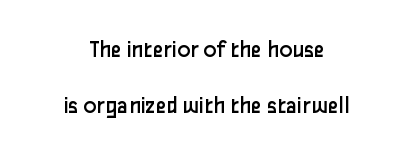
Stems here are at most as thick as an everyday book face. Words float on clear page, feet unadorned. Widely set lines give the paragraph a tall, airy silhouette. What stands out about the letter spacing? Nothing — it is the standard amount.
